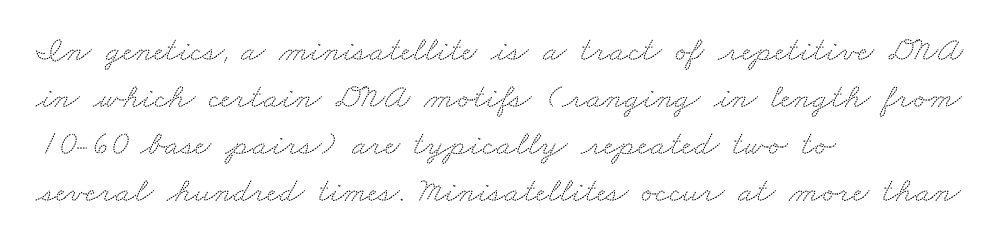
The image shows 35 px wide serif type; set left-aligned, normal line spacing (1.34x), normal letter spacing, not underlined; medium stroke contrast and a small x-height.
